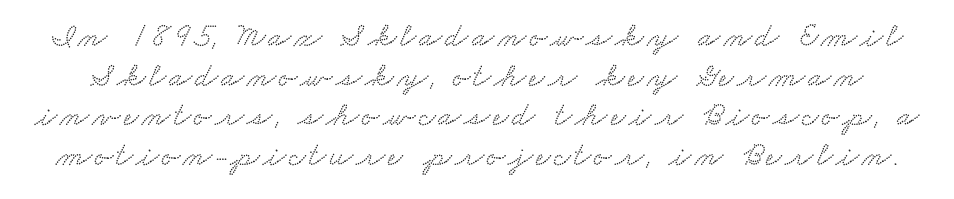
Q: Is the typeface a serif or a sans-serif typeface? A: Serif.
Q: Is the text underlined? A: No.
Q: Width (condensed, normal, or wide)? A: Wide.
Q: Stroke contrast? A: Low.
Q: x-height? A: Small.
Q: Monospaced? A: No.
